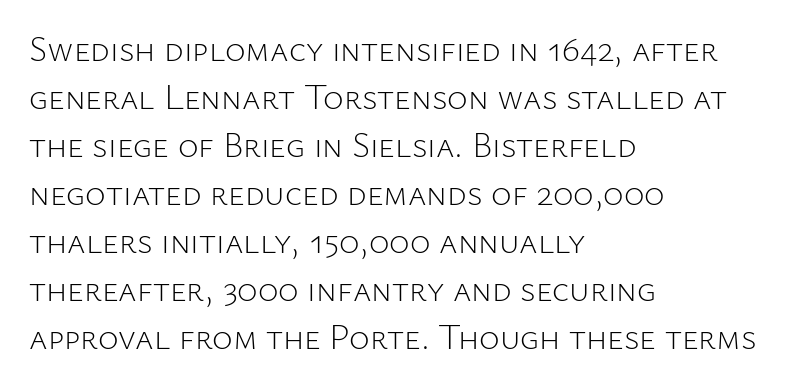
The image shows 35 px light sans-serif type, upright; set left-aligned, normal line spacing (1.37x), normal letter spacing, not underlined; low stroke contrast and a medium x-height.
